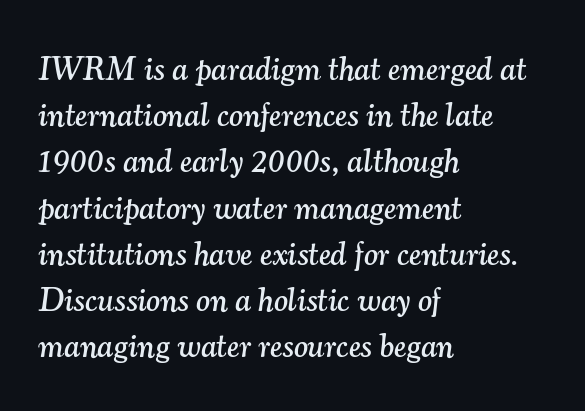
{"serif": "yes", "italic": "yes", "lean": "right", "slant_degrees": 7, "width": "normal", "stroke_contrast": "medium", "x_height": "small", "monospaced": "no", "underline": "no", "align": "left", "line_spacing": "normal", "line_spacing_ratio": 1.4, "letter_spacing": "normal", "letter_spacing_em": 0.0, "glyph_px": 33}
